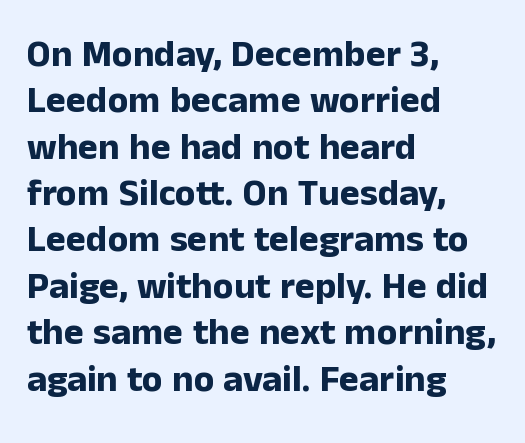
Q: Is the text bold? A: Yes.
Q: Is the text italic (slanted)? A: No, it is upright.
Q: Is the typeface a serif or a sans-serif typeface? A: Sans-serif.
Q: Is the text underlined? A: No.
Q: How is the paragraph aligned? A: Left-aligned.
Q: Is the spacing between letters normal or unusually wide? A: Normal.
Q: Width (condensed, normal, or wide)? A: Normal.
Q: Stroke contrast? A: Low.
Q: x-height? A: Medium.
Q: Monospaced? A: No.
